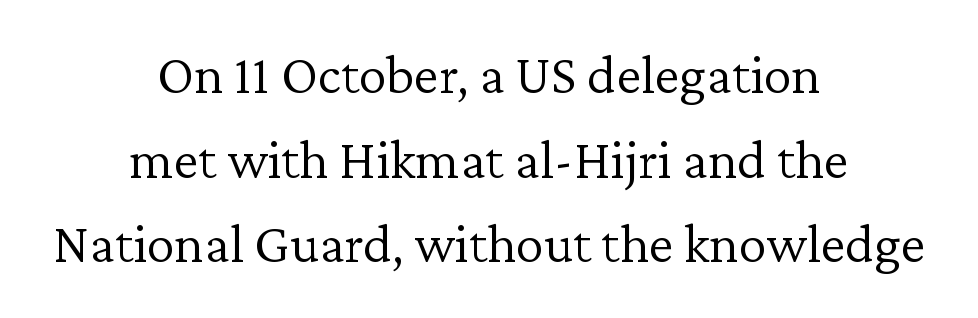
Short and long lines alike share a common midpoint. Standard letterfit; no display-style spreading of the glyphs. Characters remain perfectly vertical along every line. The glyphs are unaccompanied by any horizontal stroke below them.
